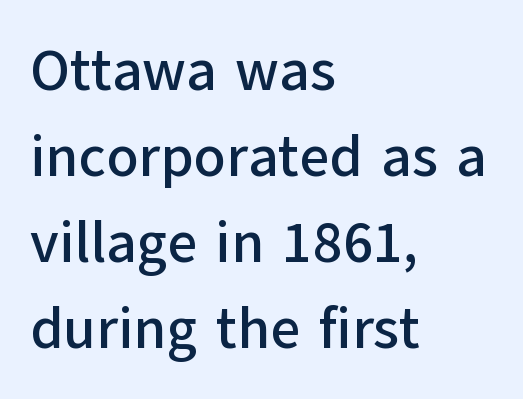
Vertically, the passage feels balanced, rows spaced as you'd expect. The rendering shows plain stroke endings on the letterforms — a sans-serif design. The foot of each line stays bare and open. Quick note: not italic, upright.
